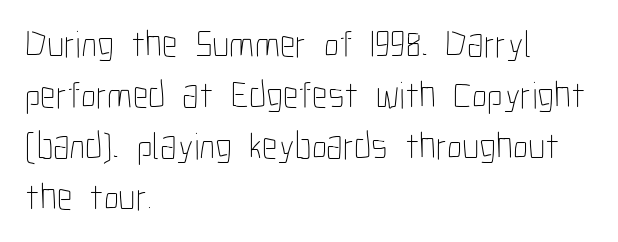
Q: Is the text bold? A: No.
Q: Is the text italic (slanted)? A: No, it is upright.
Q: Is the text underlined? A: No.
Q: How is the paragraph aligned? A: Left-aligned.
Q: Is the spacing between letters normal or unusually wide? A: Normal.
Q: Is the spacing between lines tight, normal or loose? A: Normal.
Q: Width (condensed, normal, or wide)? A: Condensed.
Q: Stroke contrast? A: Low.
Q: x-height? A: Medium.
Q: Monospaced? A: No.
